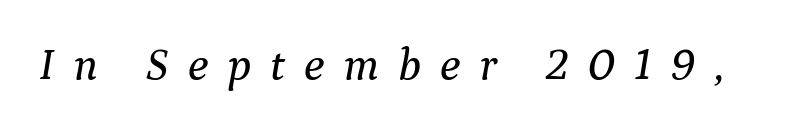
{"serif": "yes", "italic": "yes", "lean": "right", "slant_degrees": 9, "width": "normal", "stroke_contrast": "medium", "x_height": "medium", "monospaced": "no", "underline": "no", "letter_spacing": "wide", "letter_spacing_em": 0.41, "glyph_px": 46}
